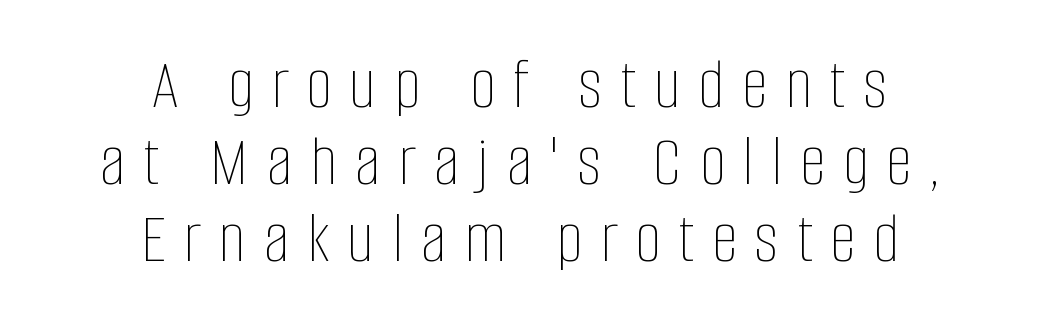
{"italic": "no", "bold": "no", "weight": "thin", "width": "condensed", "stroke_contrast": "low", "x_height": "large", "monospaced": "no", "underline": "no", "align": "center", "line_spacing": "tight", "line_spacing_ratio": 1.04, "letter_spacing": "wide", "letter_spacing_em": 0.24, "glyph_px": 74}
